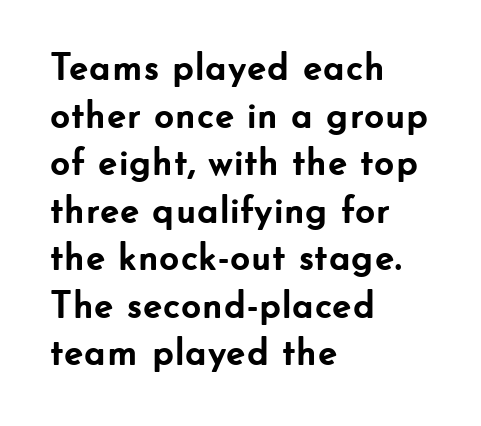
Rule under the text: the space is simply empty. This is sans-serif lettering, the kind often seen on screens and signage. Default kerning and tracking; the words read as compact shapes. Note the varied advance widths — an 'i' is clearly narrower than an 'm'. Is the block centered? No — it sits flush against the left margin.
